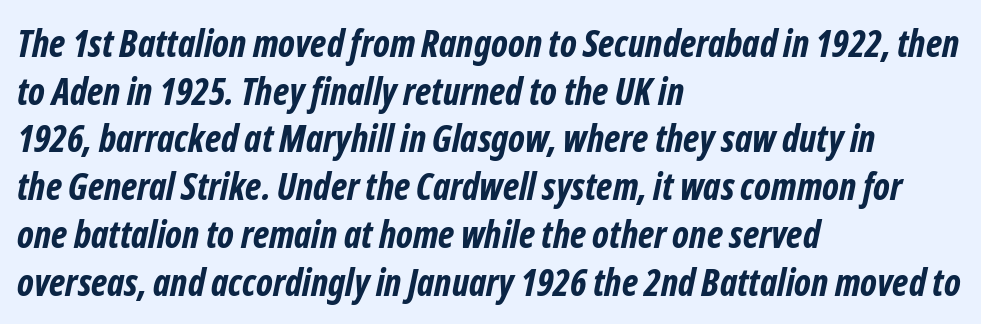
{"serif": "no", "bold": "yes", "weight": "bold", "width": "condensed", "stroke_contrast": "low", "x_height": "medium", "monospaced": "no", "underline": "no", "align": "left", "line_spacing": "normal", "line_spacing_ratio": 1.29, "letter_spacing": "normal", "letter_spacing_em": 0.0, "glyph_px": 37}
